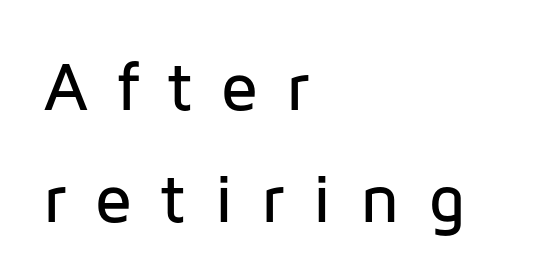
{"serif": "no", "italic": "no", "width": "normal", "stroke_contrast": "low", "x_height": "medium", "monospaced": "no", "underline": "no", "align": "left", "line_spacing": "normal", "line_spacing_ratio": 1.62, "letter_spacing": "wide", "letter_spacing_em": 0.4, "glyph_px": 69}
